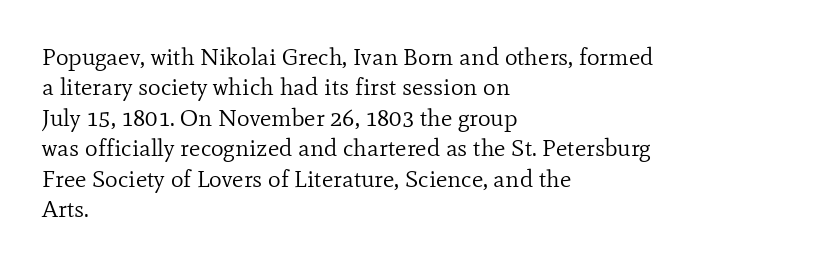
{"italic": "no", "bold": "no", "underline": "no", "align": "left", "line_spacing": "normal", "line_spacing_ratio": 1.27, "letter_spacing": "normal", "letter_spacing_em": 0.0, "glyph_px": 24}
